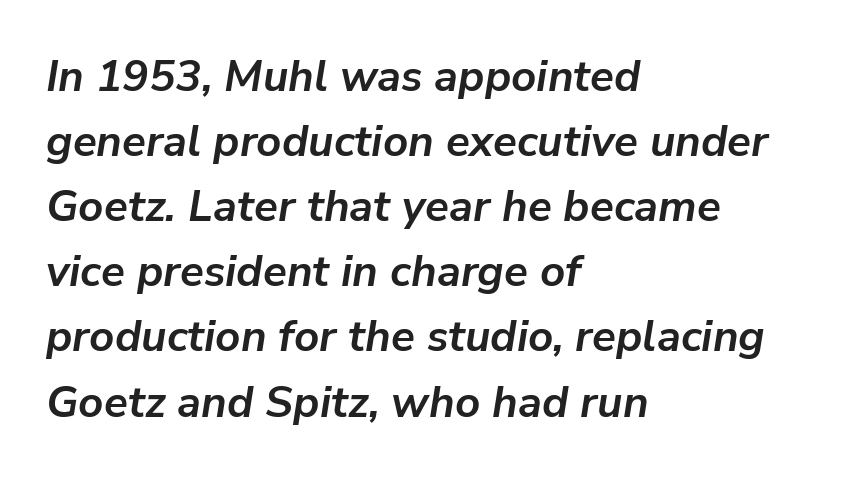
Q: Is the text bold? A: Yes.
Q: Is the text italic (slanted)? A: Yes, it leans right by about 9 degrees.
Q: Is the text underlined? A: No.
Q: How is the paragraph aligned? A: Left-aligned.
Q: Is the spacing between letters normal or unusually wide? A: Normal.
Q: Is the spacing between lines tight, normal or loose? A: Normal.
Q: Width (condensed, normal, or wide)? A: Normal.
Q: Stroke contrast? A: Low.
Q: x-height? A: Medium.
Q: Monospaced? A: No.
